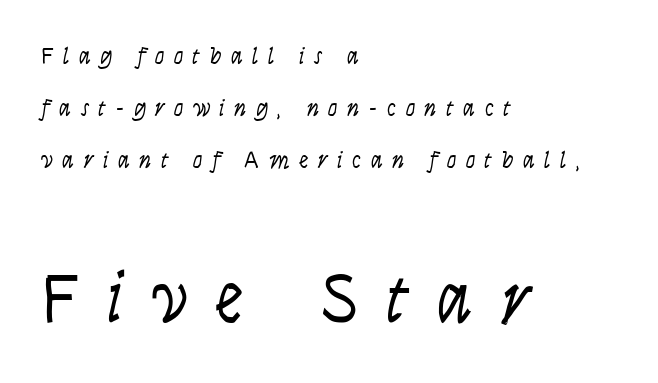
The image shows 72 px light, condensed type, italic (leaning right); set left-aligned, loose line spacing (2.17x), unusually wide letter spacing (+0.39 em), not underlined; the second (bottom) block is 3.0x larger; low stroke contrast and a large x-height.
